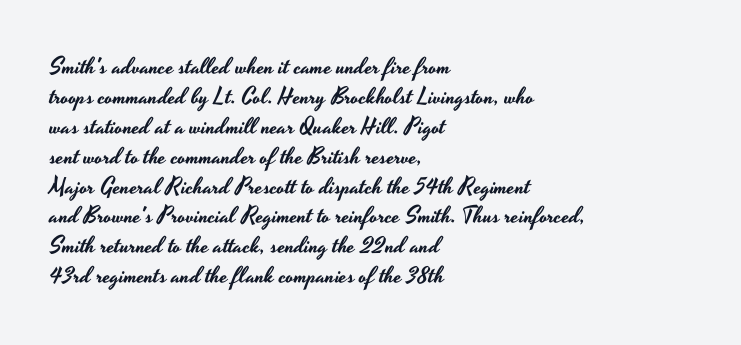
{"underline": "no", "align": "left", "line_spacing": "normal", "line_spacing_ratio": 1.3, "letter_spacing": "normal", "letter_spacing_em": 0.0, "glyph_px": 23}
